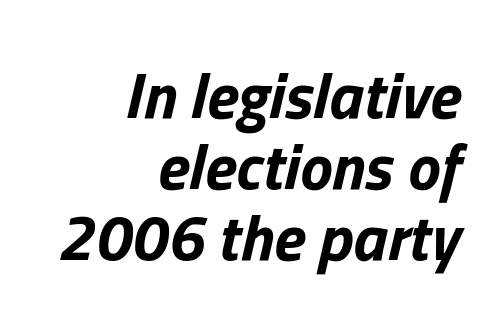
{"italic": "yes", "lean": "right", "slant_degrees": 13, "bold": "yes", "weight": "bold", "width": "normal", "stroke_contrast": "low", "x_height": "medium", "monospaced": "no", "underline": "no", "align": "right", "line_spacing": "tight", "line_spacing_ratio": 1.09, "letter_spacing": "normal", "letter_spacing_em": 0.0, "glyph_px": 65}
